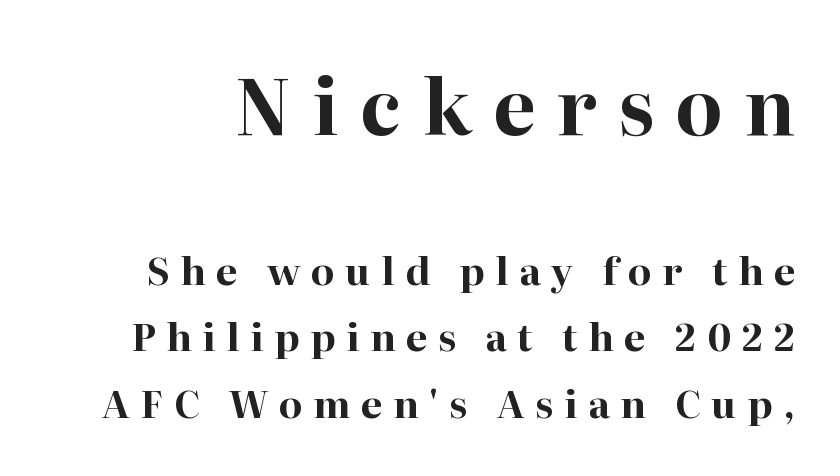
Q: Is the text bold? A: Yes.
Q: Is the text italic (slanted)? A: No, it is upright.
Q: Is the typeface a serif or a sans-serif typeface? A: Serif.
Q: Is the text underlined? A: No.
Q: Is the spacing between letters normal or unusually wide? A: Unusually wide.
Q: Which block of text is set in a larger size, the first (top) or the second (bottom)? A: The first (top) one.
Q: Width (condensed, normal, or wide)? A: Normal.
Q: Stroke contrast? A: High.
Q: x-height? A: Medium.
Q: Monospaced? A: No.
